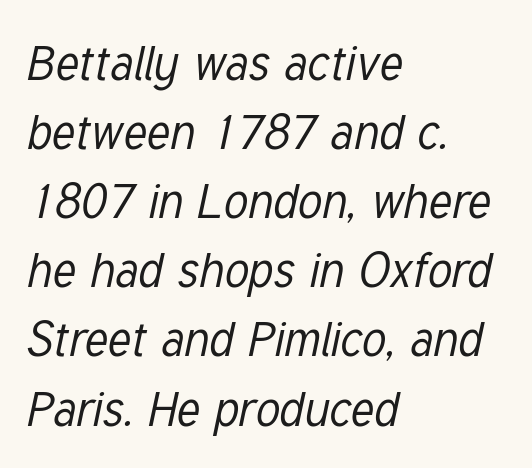
The image shows 48 px regular-weight, condensed type, italic (leaning right); set left-aligned, normal line spacing (1.44x), normal letter spacing, not underlined; low stroke contrast and a medium x-height.
